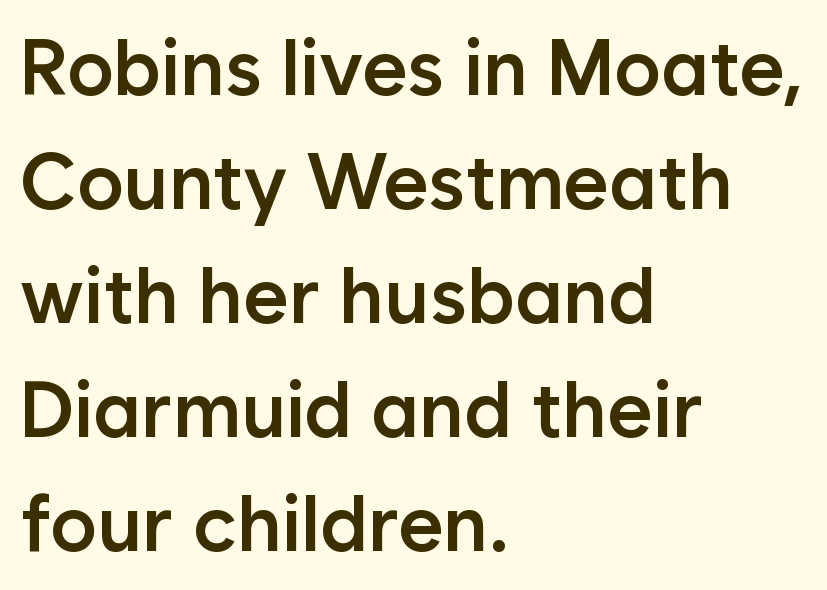
The image shows 78 px semibold sans-serif type, upright; set left-aligned, normal line spacing (1.46x), normal letter spacing, not underlined; low stroke contrast and a medium x-height.
